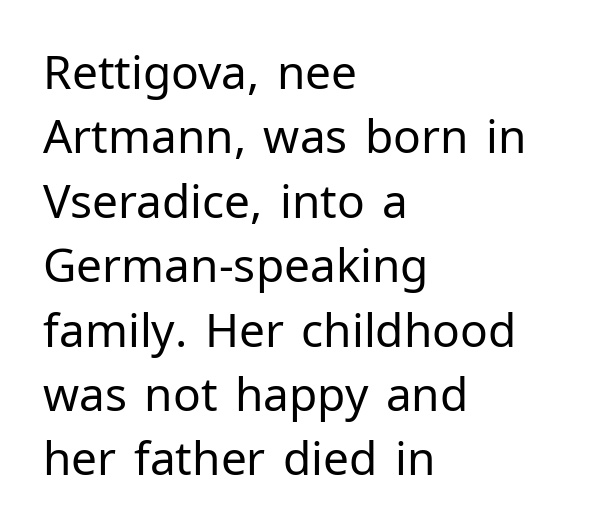
The image shows 46 px regular-weight sans-serif type, upright; set left-aligned, normal line spacing (1.4x), normal letter spacing, not underlined; low stroke contrast and a medium x-height.
